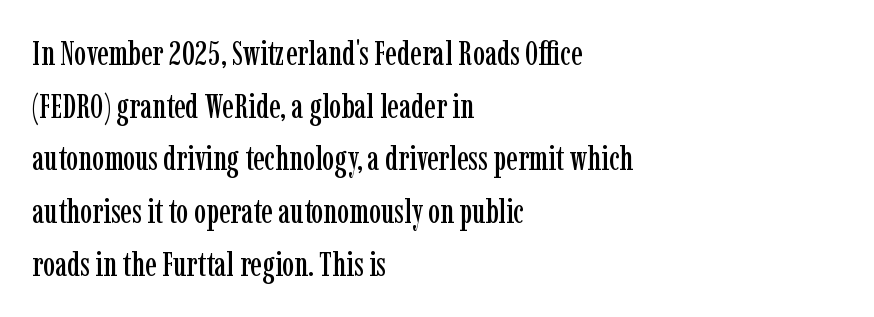
The glyphs are unaccompanied by any horizontal stroke below them. Proportional: the letters do not fall into vertical columns. What kind of face is this? One with serifs. The rendering keeps characters at their native spacing. Whoever set this chose a conventional vertical rhythm. Horizontally, the lines are justified to the leading edge only.
